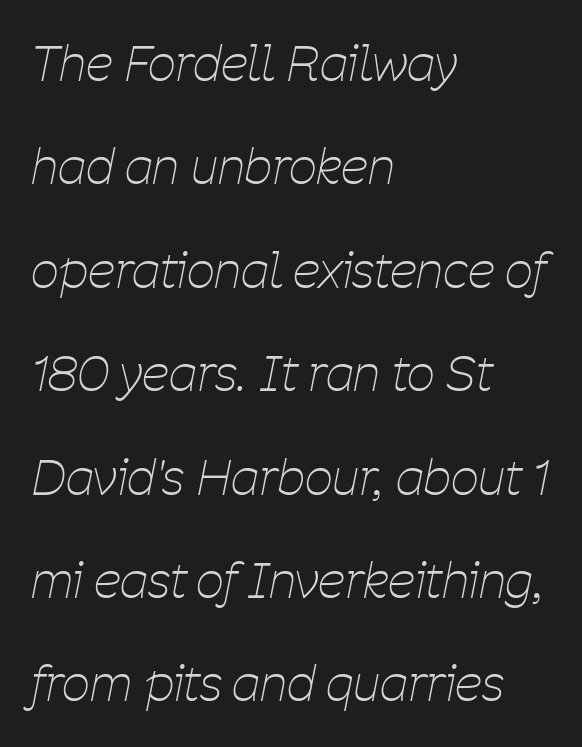
{"italic": "yes", "lean": "right", "slant_degrees": 11, "bold": "no", "weight": "thin", "width": "condensed", "stroke_contrast": "low", "x_height": "medium", "monospaced": "no", "underline": "no", "align": "left", "line_spacing": "loose", "line_spacing_ratio": 2.11, "letter_spacing": "normal", "letter_spacing_em": 0.0, "glyph_px": 49}
